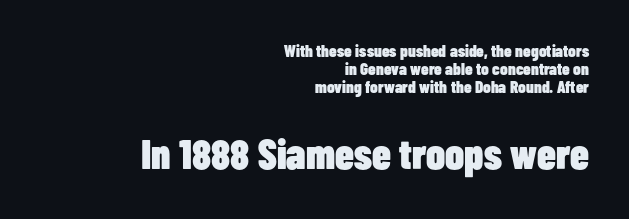
Nope, no serifs anywhere on these letters. The tracking reads as untouched default to a designer's eye. The sample has been set heavy, in full bold. Type size steps up from the first block to the second.
